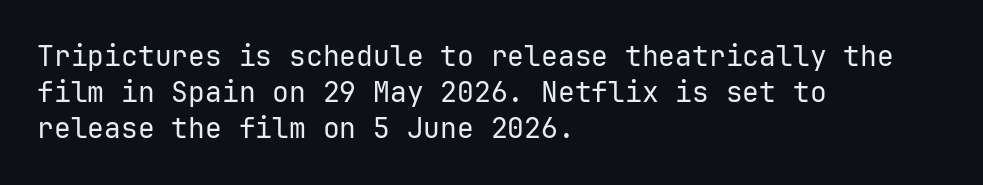
Q: Is the text bold? A: No.
Q: Is the text italic (slanted)? A: No, it is upright.
Q: Is the typeface a serif or a sans-serif typeface? A: Sans-serif.
Q: Is the text underlined? A: No.
Q: How is the paragraph aligned? A: Left-aligned.
Q: Is the spacing between letters normal or unusually wide? A: Normal.
Q: Is the spacing between lines tight, normal or loose? A: Normal.
Q: Width (condensed, normal, or wide)? A: Normal.
Q: Stroke contrast? A: Low.
Q: x-height? A: Medium.
Q: Monospaced? A: Yes.
